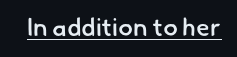
The image shows 25 px text type; set normal letter spacing, underlined.
